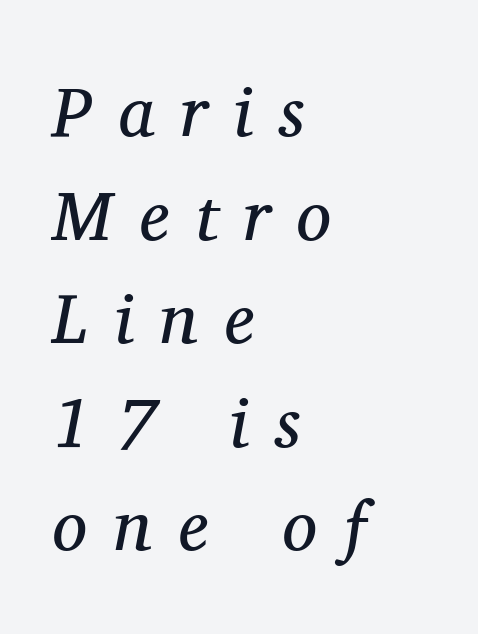
Q: Is the text bold? A: No.
Q: Is the text italic (slanted)? A: Yes, it leans right by about 11 degrees.
Q: Is the typeface a serif or a sans-serif typeface? A: Serif.
Q: Is the text underlined? A: No.
Q: How is the paragraph aligned? A: Left-aligned.
Q: Is the spacing between letters normal or unusually wide? A: Unusually wide.
Q: Is the spacing between lines tight, normal or loose? A: Normal.
Q: Width (condensed, normal, or wide)? A: Normal.
Q: Stroke contrast? A: Medium.
Q: x-height? A: Medium.
Q: Monospaced? A: No.
